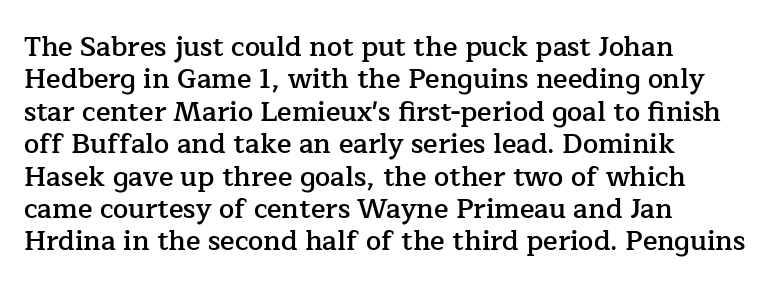
{"italic": "no", "bold": "semi", "underline": "no", "align": "left", "line_spacing_ratio": 1.2, "letter_spacing": "normal", "letter_spacing_em": 0.0, "glyph_px": 27}
